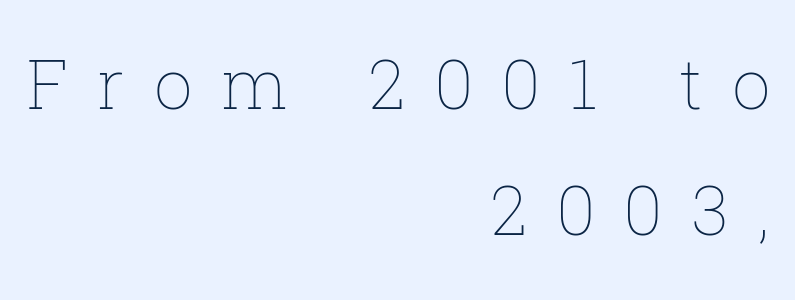
The image shows 68 px thin type, upright; set right-aligned, line spacing 1.85x, unusually wide letter spacing (+0.43 em), not underlined; low stroke contrast and a medium x-height.
